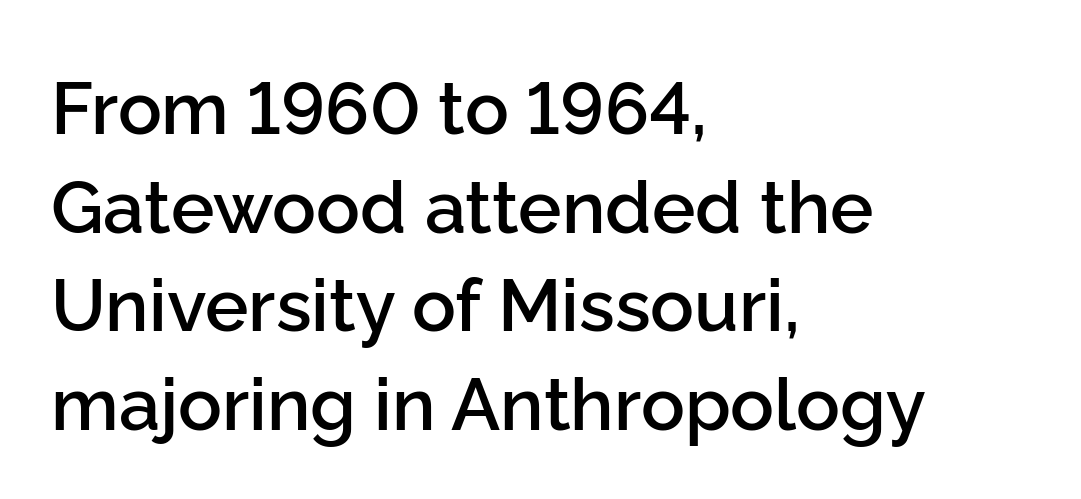
{"serif": "no", "italic": "no", "bold": "semi", "weight": "semibold", "width": "normal", "stroke_contrast": "low", "x_height": "medium", "monospaced": "no", "underline": "no", "align": "left", "line_spacing": "normal", "line_spacing_ratio": 1.35, "letter_spacing": "normal", "letter_spacing_em": 0.0, "glyph_px": 73}
